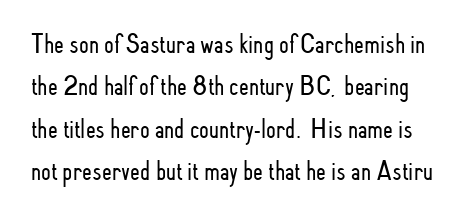
The image shows 28 px light, condensed sans-serif type, upright; set normal line spacing (1.51x), normal letter spacing, not underlined; low stroke contrast and a small x-height.
